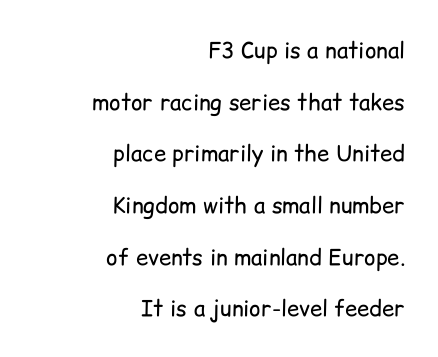
Notice how the passage keeps a crisp vertical edge on the right only. The face used here is rendered with its standard letterfit. The letterforms sit at book weight or below. Italic? Not at all — the glyphs are vertical.
